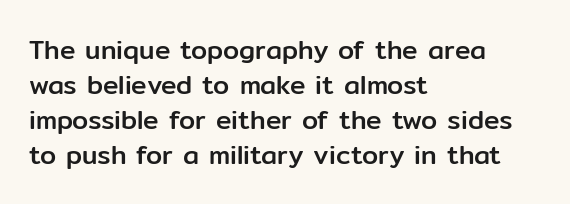
The image shows 26 px text type, upright; set left-aligned, normal line spacing (1.34x), normal letter spacing, not underlined.
